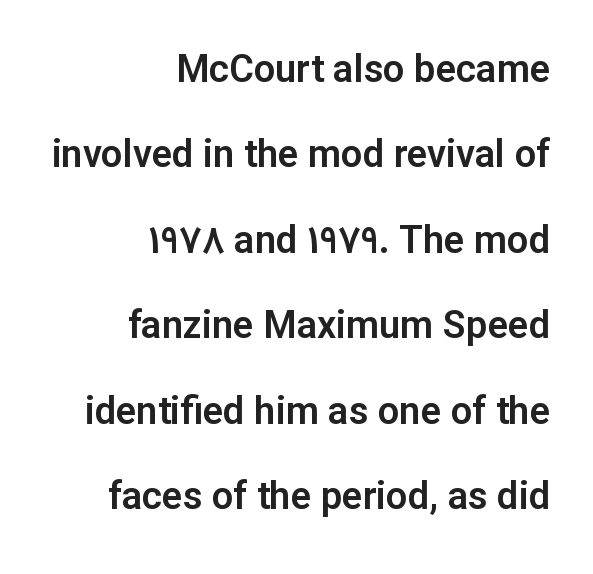
Q: Is the text italic (slanted)? A: No, it is upright.
Q: Is the typeface a serif or a sans-serif typeface? A: Sans-serif.
Q: Is the text underlined? A: No.
Q: How is the paragraph aligned? A: Right-aligned.
Q: Is the spacing between letters normal or unusually wide? A: Normal.
Q: Is the spacing between lines tight, normal or loose? A: Loose.
Q: Width (condensed, normal, or wide)? A: Normal.
Q: Stroke contrast? A: Low.
Q: x-height? A: Medium.
Q: Monospaced? A: No.
